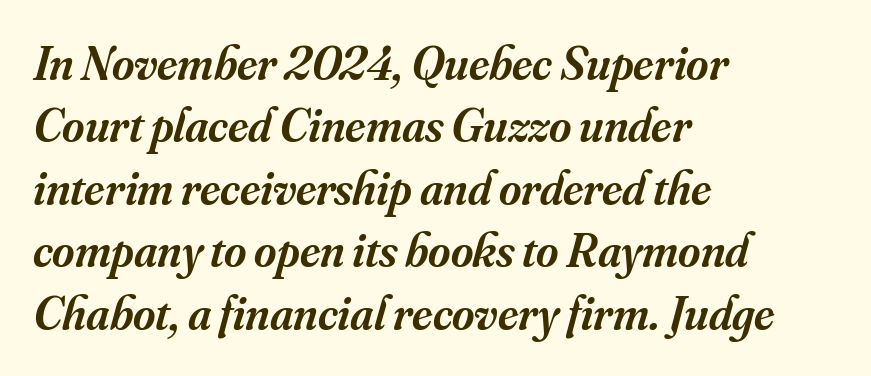
Spacing verdict: proportional, widths tailored to each character. Type style note: has serifs. A bit beefed up — I'd call it semibold rather than bold. The strip under each line holds only bare page. Whoever set this chose a conventional vertical rhythm. The passage shown leans; its letterforms are oblique.
